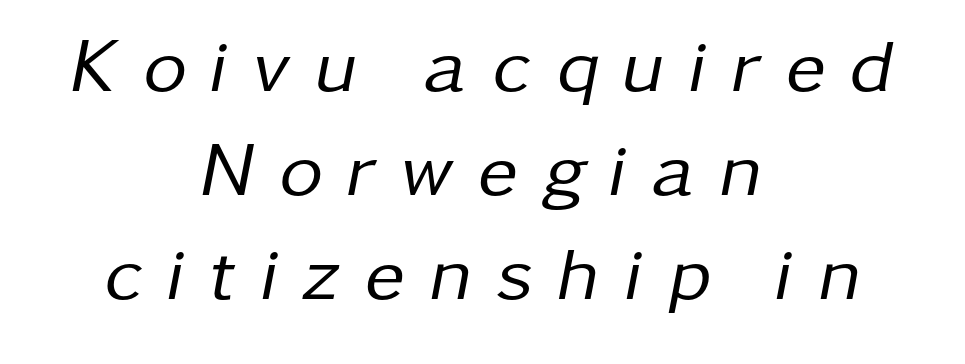
Q: Is the text bold? A: No.
Q: Is the text italic (slanted)? A: Yes, it leans right by about 11 degrees.
Q: Is the text underlined? A: No.
Q: How is the paragraph aligned? A: Centered.
Q: Is the spacing between letters normal or unusually wide? A: Unusually wide.
Q: Is the spacing between lines tight, normal or loose? A: Normal.
Q: Width (condensed, normal, or wide)? A: Normal.
Q: Stroke contrast? A: Low.
Q: x-height? A: Medium.
Q: Monospaced? A: No.
